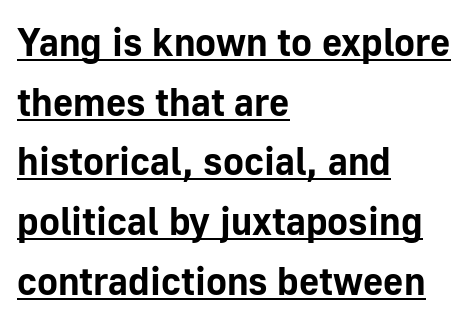
{"serif": "no", "italic": "no", "bold": "yes", "weight": "bold", "width": "normal", "stroke_contrast": "low", "x_height": "medium", "monospaced": "no", "underline": "yes", "align": "left", "line_spacing": "normal", "line_spacing_ratio": 1.53, "letter_spacing": "normal", "letter_spacing_em": 0.0, "glyph_px": 39}
